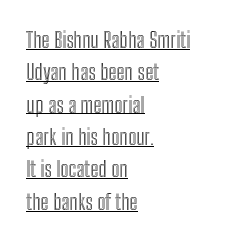
Q: Is the text italic (slanted)? A: No, it is upright.
Q: Is the text underlined? A: Yes.
Q: How is the paragraph aligned? A: Left-aligned.
Q: Is the spacing between letters normal or unusually wide? A: Normal.
Q: Is the spacing between lines tight, normal or loose? A: Normal.
